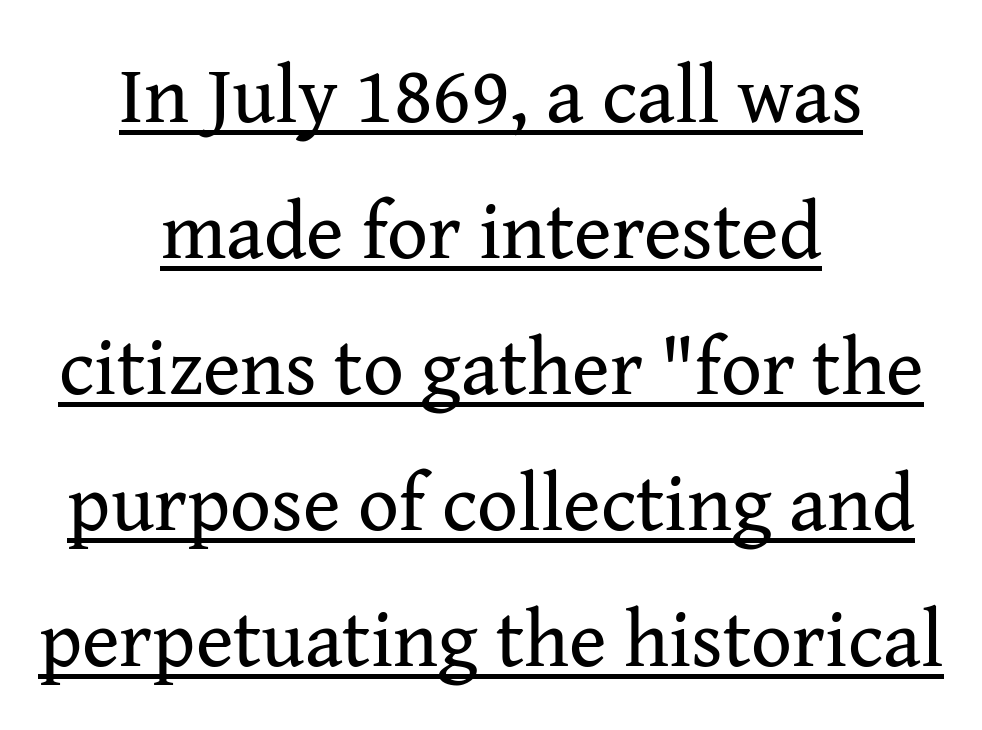
The horizontal fit of the characters is conventional and even. Alignment: centered. Each stroke keeps to a modest, everyday thickness or less. This sample carries an underscore along the baseline area. Font category for this specimen: serif.
